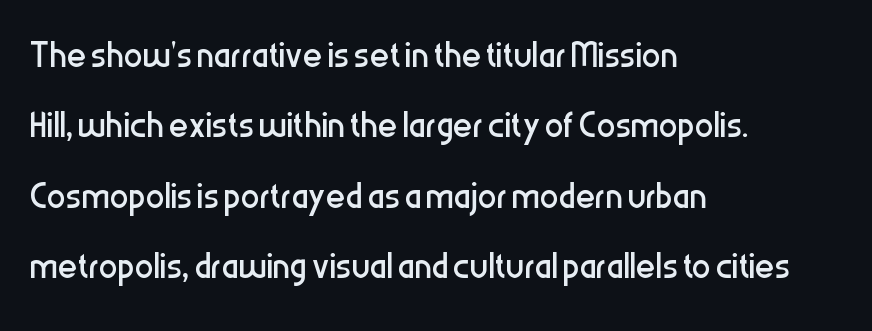
{"serif": "no", "italic": "no", "bold": "no", "weight": "regular", "width": "condensed", "stroke_contrast": "low", "x_height": "medium", "monospaced": "no", "underline": "no", "align": "left", "line_spacing": "normal", "line_spacing_ratio": 1.5, "letter_spacing": "normal", "letter_spacing_em": 0.0, "glyph_px": 47}
